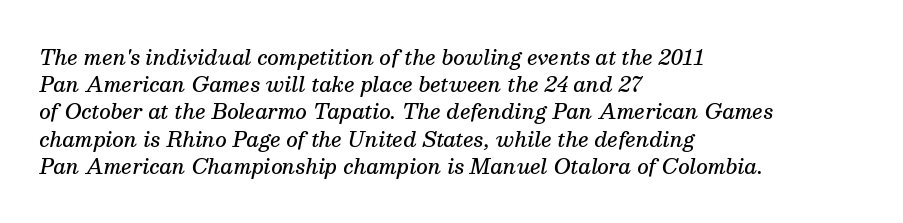
{"italic": "yes", "lean": "right", "slant_degrees": 13, "bold": "semi", "underline": "no", "align": "left", "line_spacing": "normal", "line_spacing_ratio": 1.36, "letter_spacing": "normal", "letter_spacing_em": 0.0, "glyph_px": 20}
